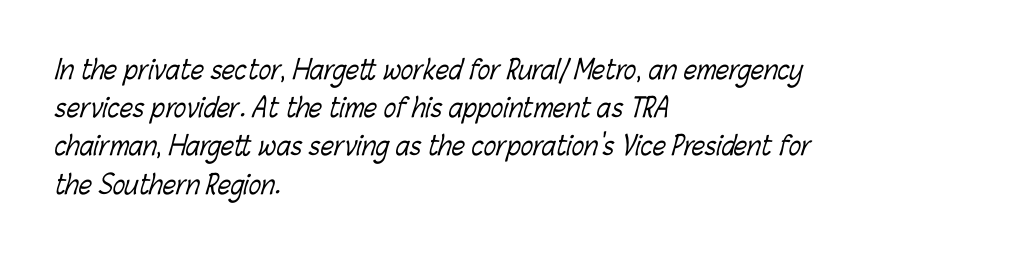
Q: Is the text bold? A: No.
Q: Is the text underlined? A: No.
Q: How is the paragraph aligned? A: Left-aligned.
Q: Is the spacing between letters normal or unusually wide? A: Normal.
Q: Is the spacing between lines tight, normal or loose? A: Normal.
